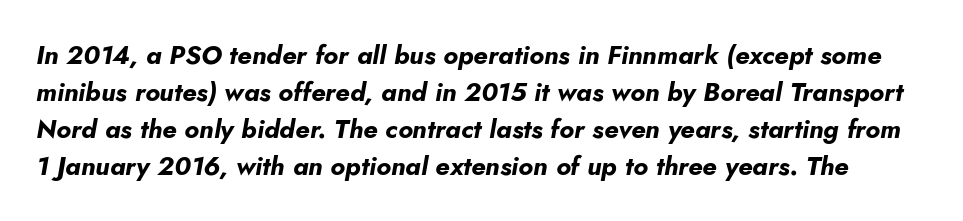
The image shows 26 px bold type, italic (leaning right); set normal line spacing (1.42x), normal letter spacing, not underlined.
